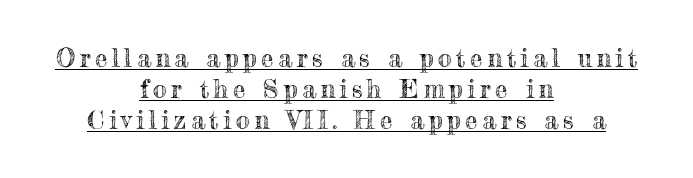
Quick note: not italic, upright. The lines in this sample share a center point and differ in where they start and stop. The passage shown is underscored from start to finish.
